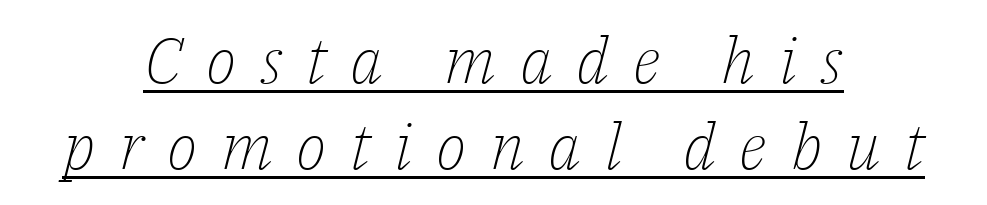
The words here are underlined. Italic? Definitely — the glyphs are oblique. A typesetter would call this leading conventional body-copy spacing. The letterforms stand isolated, each surrounded by extra space. Heaviness? Minimal to ordinary, like unemphasized prose.
